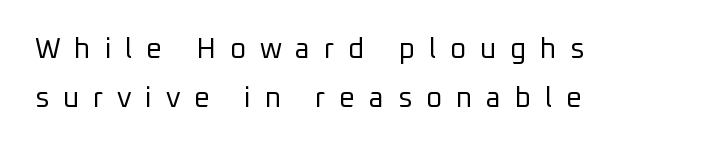
This sample uses an upright cut, with every glyph sitting square on the baseline. Check where the strokes stop: nothing finishes them off — pure sans. The font sits on the lighter half of the weight spectrum, regular included. Notice how the passage keeps a crisp vertical edge on the left only.
